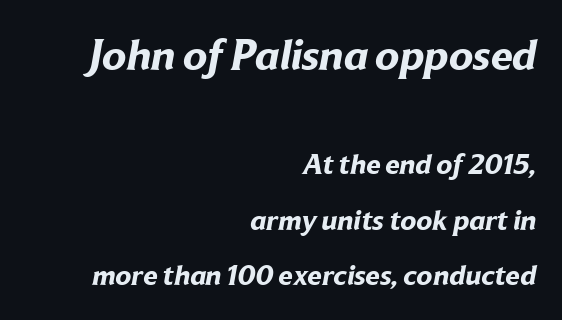
The image shows 44 px bold sans-serif type; set right-aligned, loose line spacing (1.91x), normal letter spacing, not underlined; the first (top) block is 1.52x larger; low stroke contrast and a medium x-height.
